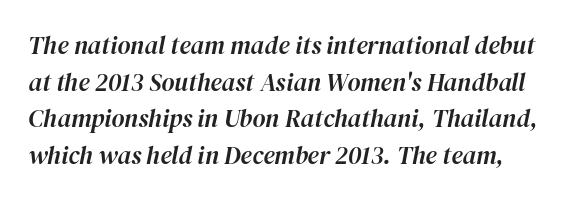
The face used here is rendered with its standard letterfit. Leading matches the norm, producing a regular column. Beneath every word, the page is bare. The passage shown leans; its letterforms are oblique.
